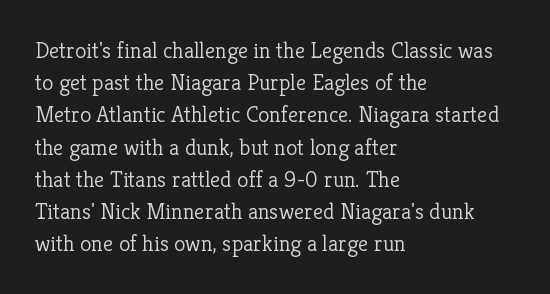
Regarding leading, the lines here are spaced in the standard way. The setting favours the left margin, as ordinary paragraphs usually do. The typeface has the unassuming heft of standard copy or less. The tracking reads as untouched default to a designer's eye. Type without underlining. Vertical strokes here are truly vertical.
